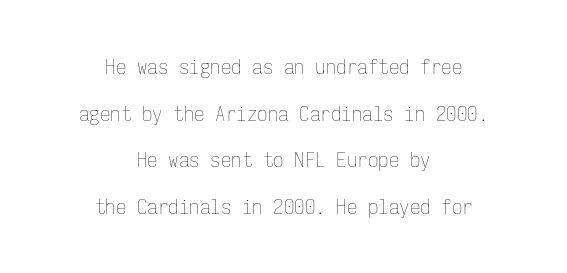
Q: Is the text bold? A: No.
Q: Is the text italic (slanted)? A: No, it is upright.
Q: Is the text underlined? A: No.
Q: How is the paragraph aligned? A: Centered.
Q: Is the spacing between letters normal or unusually wide? A: Normal.
Q: Is the spacing between lines tight, normal or loose? A: Loose.
